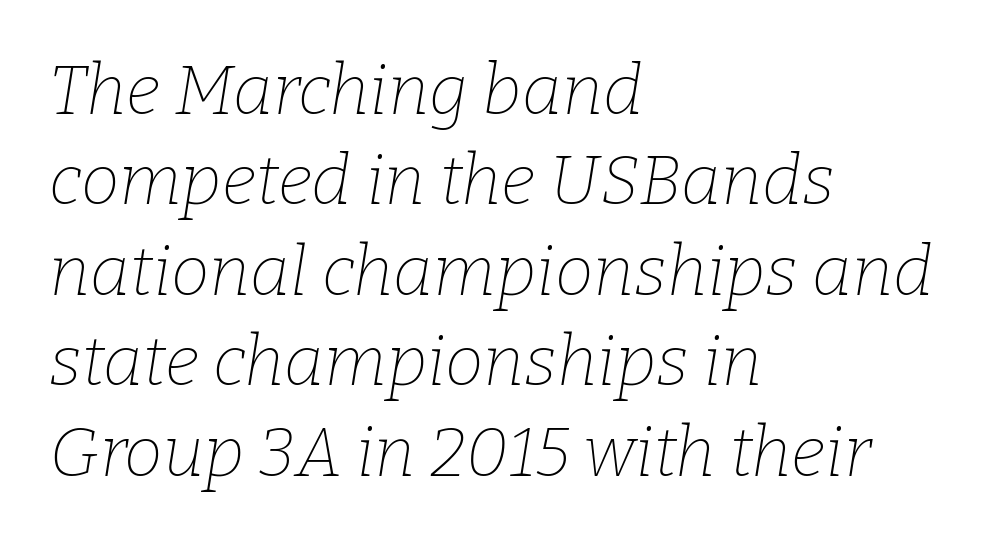
The strokes carry an ordinary text weight at most. You could not count columns in this text — the font is proportionally spaced. Font category for this specimen: serif. Bare-footed words on every line. Would a proofreader flag this as italicized? Yes. Does the leading feel generous? No, just average.
